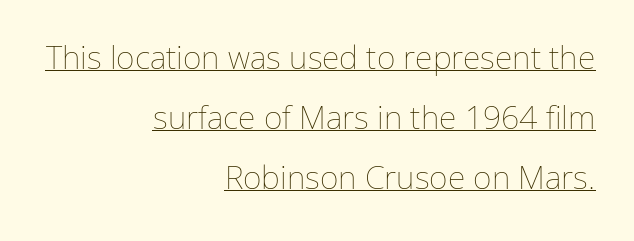
Here the designer chose a conventional face with non-uniform glyph widths. Posture: upright roman. Alignment: flush right. No extra ink here — the face is not bold.
